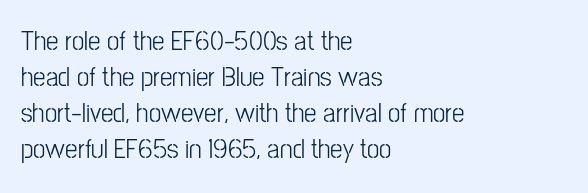
The image shows 28 px light, condensed sans-serif type, upright; set left-aligned, normal line spacing (1.28x), normal letter spacing, not underlined; low stroke contrast and a medium x-height.
